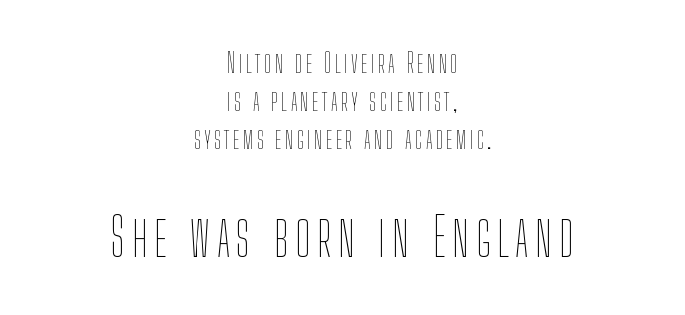
The image shows 54 px thin, condensed type, upright; set centered, normal line spacing (1.4x), not underlined; the second (bottom) block is 2.0x larger; low stroke contrast and a medium x-height.
